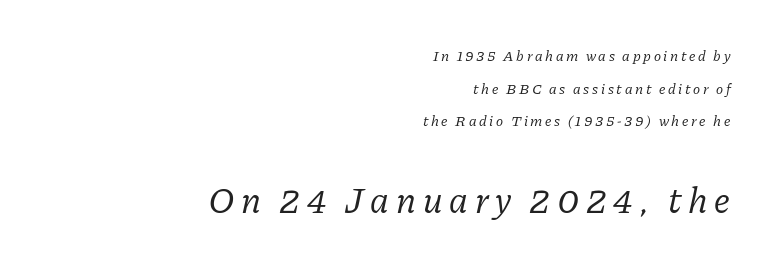
The image shows 37 px regular-weight serif type, italic (leaning right); set right-aligned, loose line spacing (2.17x), not underlined; the second (bottom) block is 2.47x larger; low stroke contrast and a medium x-height.
